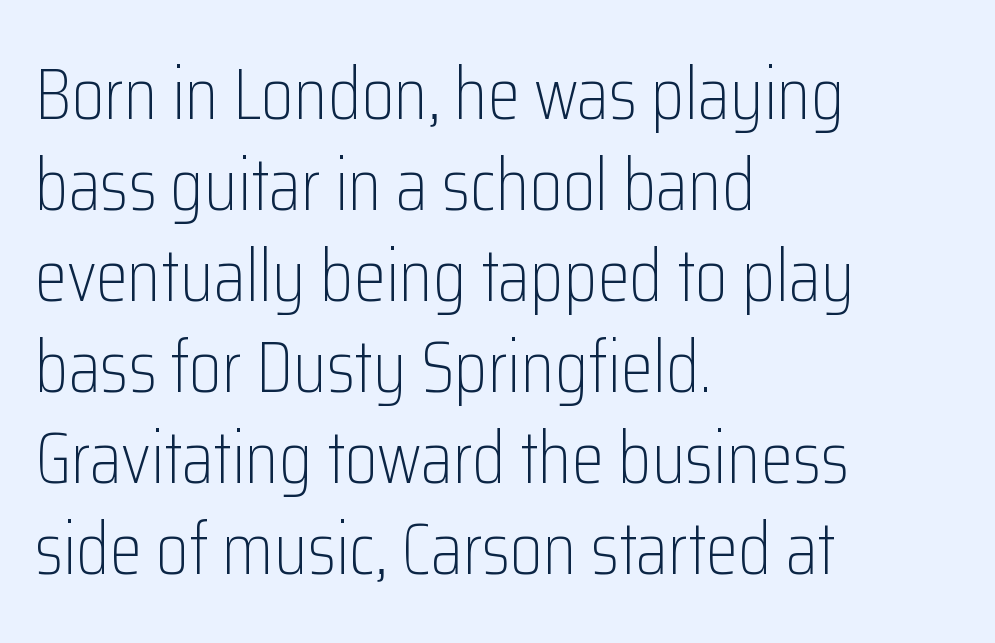
The image shows 74 px light, condensed sans-serif type, upright; set left-aligned, line spacing 1.23x, normal letter spacing, not underlined; low stroke contrast and a medium x-height.
